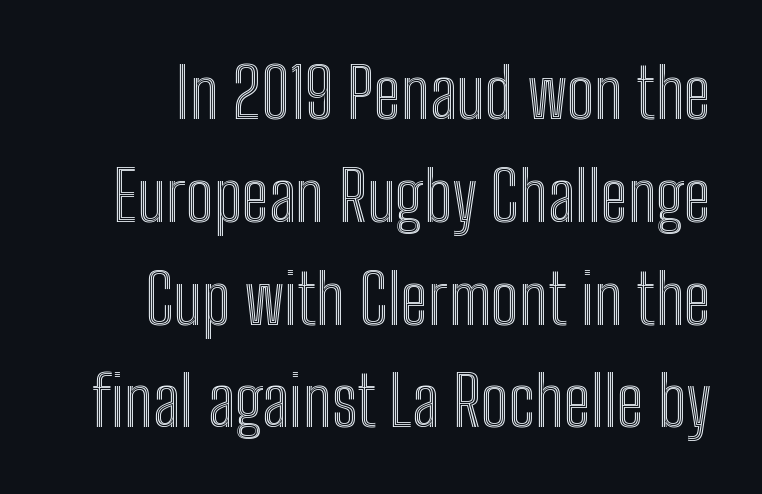
Spacing verdict: proportional, widths tailored to each character. This is roman type, the default non-slanted kind. Underlining? Definitely not there. Words appear dense and cohesive because spacing is normal.
